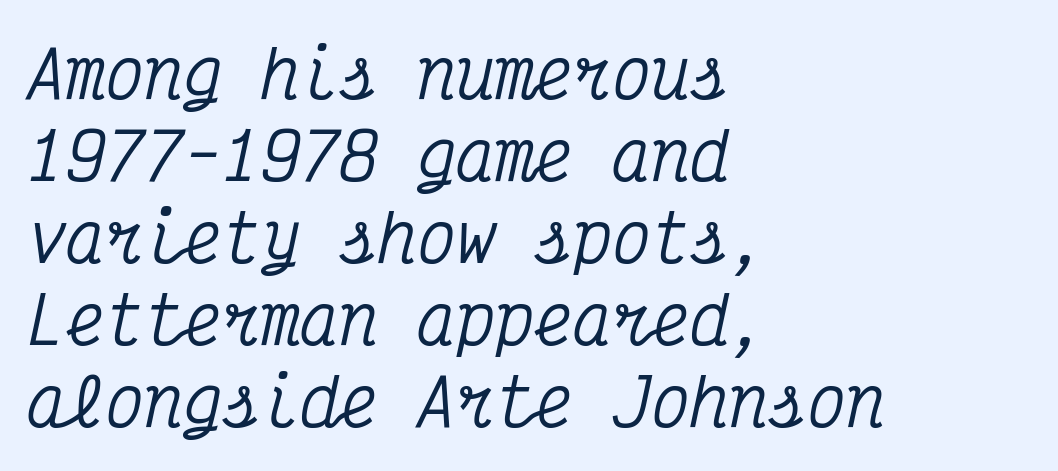
Serifs: yes, visible at the terminals of the letterforms. The paragraph shown leans on its left margin. The specimen reads as italic at a glance. Rows of type keep a routine distance in the vertical direction. Honestly, the letter spacing is just normal — you wouldn't notice it.
